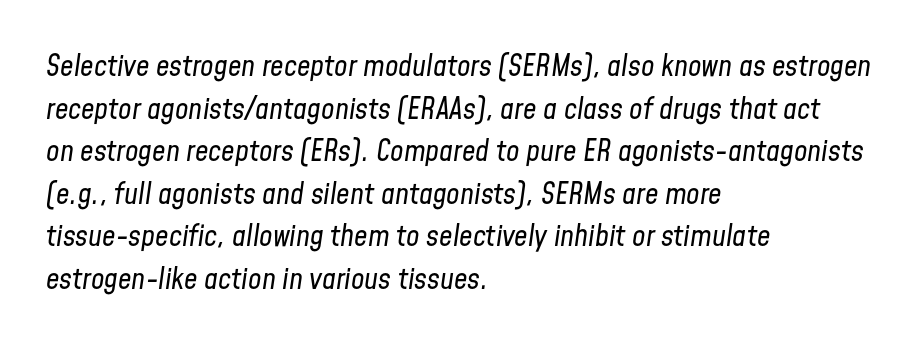
Q: Is the text bold? A: No.
Q: Is the text italic (slanted)? A: Yes, it leans right by about 8 degrees.
Q: Is the text underlined? A: No.
Q: How is the paragraph aligned? A: Left-aligned.
Q: Is the spacing between letters normal or unusually wide? A: Normal.
Q: Is the spacing between lines tight, normal or loose? A: Normal.
Q: Width (condensed, normal, or wide)? A: Condensed.
Q: Stroke contrast? A: Low.
Q: x-height? A: Medium.
Q: Monospaced? A: No.
